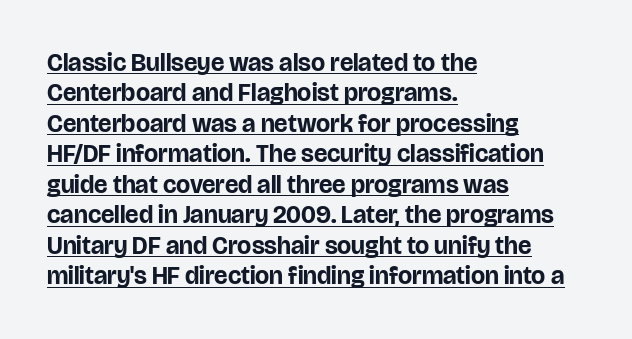
{"italic": "no", "bold": "yes", "underline": "yes", "align": "left", "line_spacing_ratio": 1.22, "letter_spacing": "normal", "letter_spacing_em": 0.0, "glyph_px": 25}
